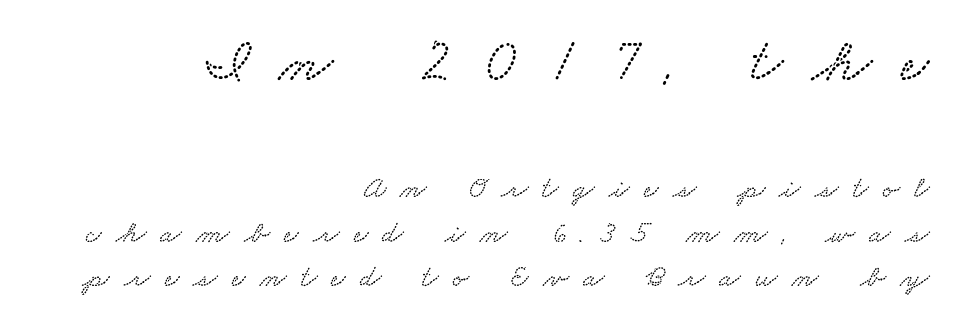
Q: Is the text underlined? A: No.
Q: How is the paragraph aligned? A: Right-aligned.
Q: Is the spacing between letters normal or unusually wide? A: Unusually wide.
Q: Is the spacing between lines tight, normal or loose? A: Normal.
Q: Which block of text is set in a larger size, the first (top) or the second (bottom)? A: The first (top) one.
Q: Width (condensed, normal, or wide)? A: Wide.
Q: Stroke contrast? A: Low.
Q: x-height? A: Small.
Q: Monospaced? A: No.
